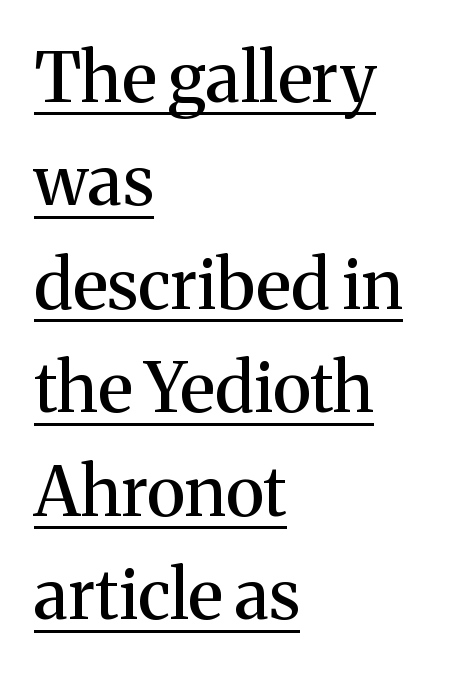
The image shows 69 px serif type, upright; set left-aligned, normal line spacing (1.5x), normal letter spacing, underlined; medium stroke contrast and a medium x-height.
